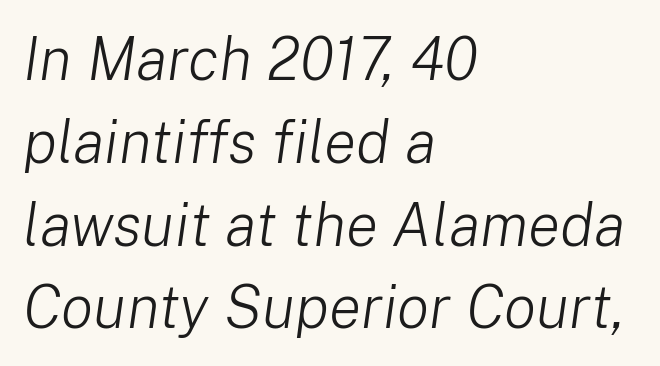
The tracking reads as untouched default to a designer's eye. The space directly below the letters is spotless. Which margin do the lines hug? The left one — the right edge is uneven. Think of a printed novel: that variable character pitch is what you see here. An italicized treatment has been applied to the whole sample. Honestly, the row spacing looks completely unremarkable.
